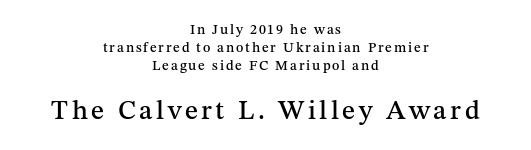
{"italic": "no", "underline": "no", "align": "center", "line_spacing": "normal", "line_spacing_ratio": 1.28, "larger_block": "second", "size_ratio": 1.93, "glyph_px": 27}
